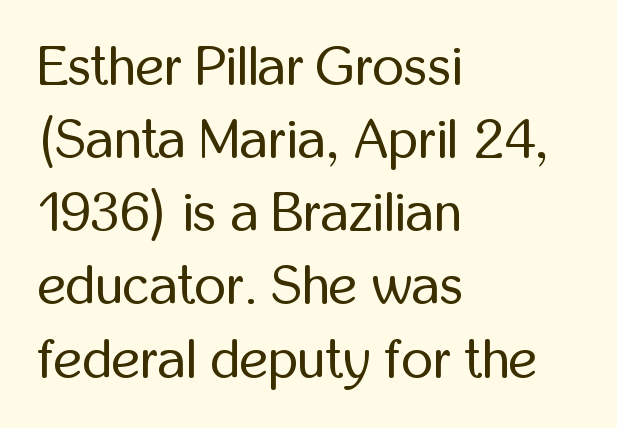
{"serif": "no", "italic": "no", "bold": "no", "weight": "regular", "width": "condensed", "stroke_contrast": "low", "x_height": "medium", "monospaced": "no", "underline": "no", "align": "left", "line_spacing": "normal", "line_spacing_ratio": 1.33, "letter_spacing": "normal", "letter_spacing_em": 0.0, "glyph_px": 55}
